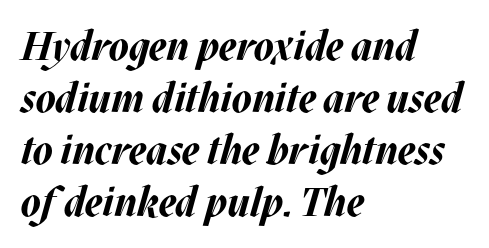
Slanted lettering throughout. If you measured baseline to baseline, you'd find a middling distance. A clean baseline with only descenders dipping below it. There is no visible air inserted between adjacent glyphs. Students, this is bold: see how much ink each stroke carries.
